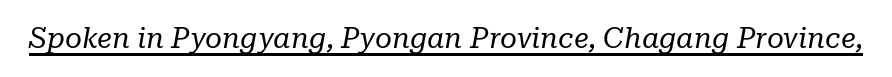
The image shows 29 px regular-weight serif type, italic (leaning right); set normal letter spacing, underlined; low stroke contrast and a medium x-height.
